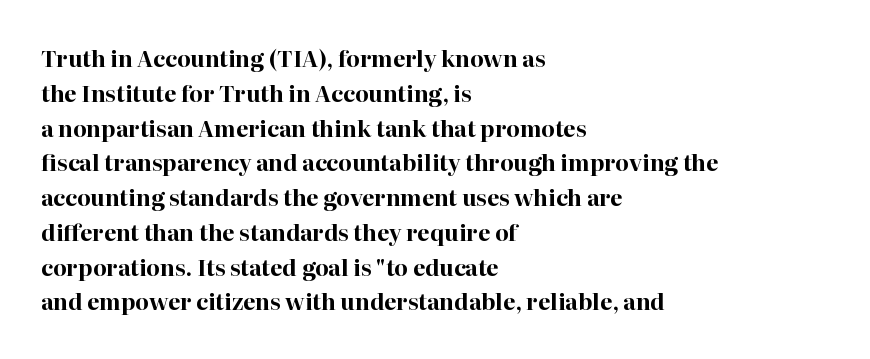
One-word summary of the alignment: left. Characters remain perfectly vertical along every line. Words float on clear page, feet unadorned. Look at the tracking — it's just the regular setting, nothing added.
